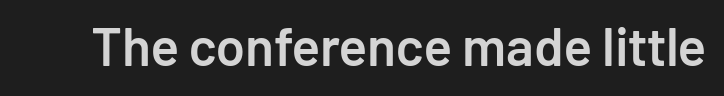
The image shows 53 px semibold sans-serif type, upright; set normal letter spacing, not underlined; low stroke contrast and a medium x-height.
